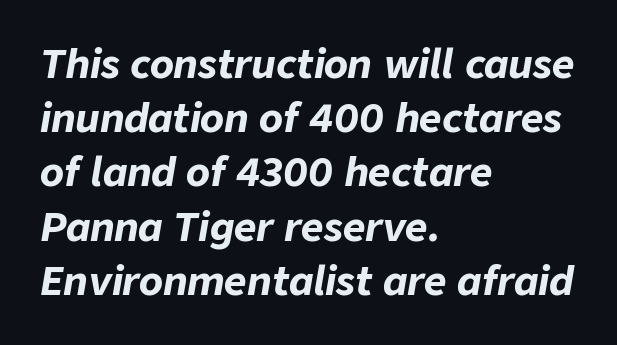
The rag falls on the right side of this text block. Typesetter's note: full bold, strokes at maximum text heaviness. Think of a printed novel: that variable character pitch is what you see here. These lines keep a tight, regular rhythm from letter to letter. Rule under the text: the space is simply empty. An italicized treatment has been applied to the whole sample.
